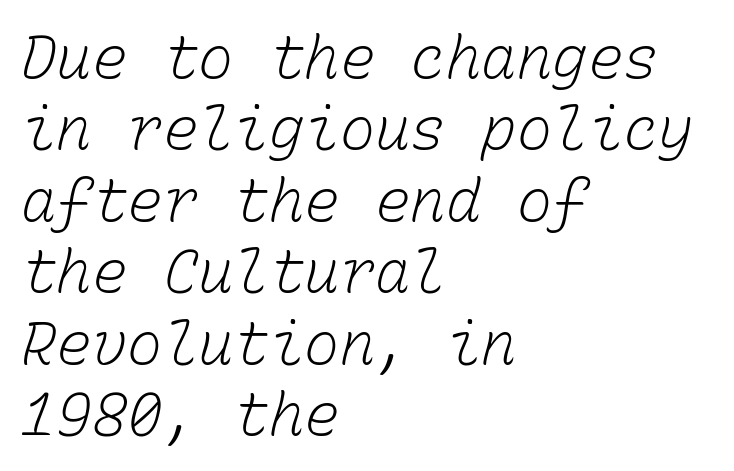
{"bold": "no", "weight": "light", "width": "normal", "stroke_contrast": "low", "x_height": "medium", "monospaced": "yes", "underline": "no", "align": "left", "line_spacing_ratio": 1.21, "letter_spacing": "normal", "letter_spacing_em": 0.0, "glyph_px": 59}
